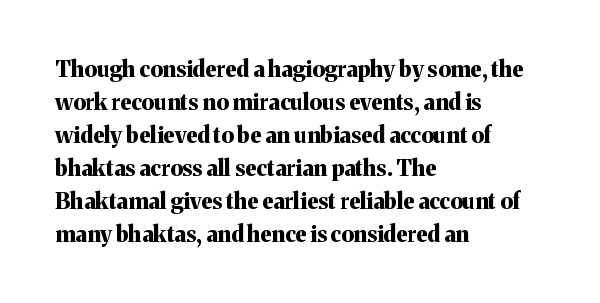
Q: Is the text bold? A: Yes.
Q: Is the text italic (slanted)? A: No, it is upright.
Q: Is the text underlined? A: No.
Q: How is the paragraph aligned? A: Left-aligned.
Q: Is the spacing between letters normal or unusually wide? A: Normal.
Q: Is the spacing between lines tight, normal or loose? A: Normal.
